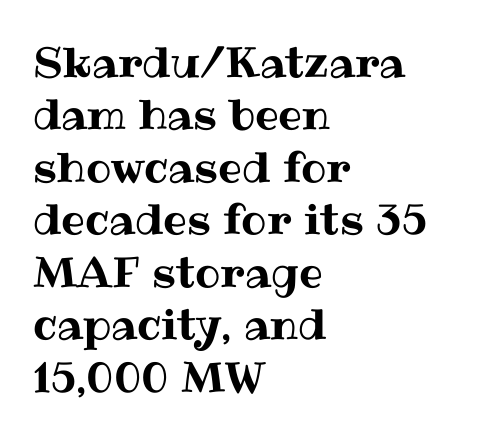
Nobody touched the tracking dial on this one. Note the varied advance widths — an 'i' is clearly narrower than an 'm'. This sample keeps an unexceptional amount of space between lines. The specimen reads as upright at a glance. This sample is left-justified, so line endings fall wherever the words run out.
